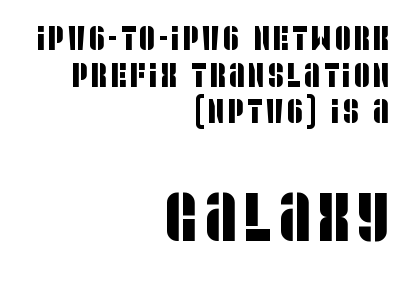
Alignment: flush right. Does the leading feel generous? Not at all — it's pinched. Type style note: lacks serifs. The specimen omits any rule beneath the text block's lines. Spacing verdict: proportional, widths tailored to each character. The block sitting lower on the canvas is the one with enlarged characters.
